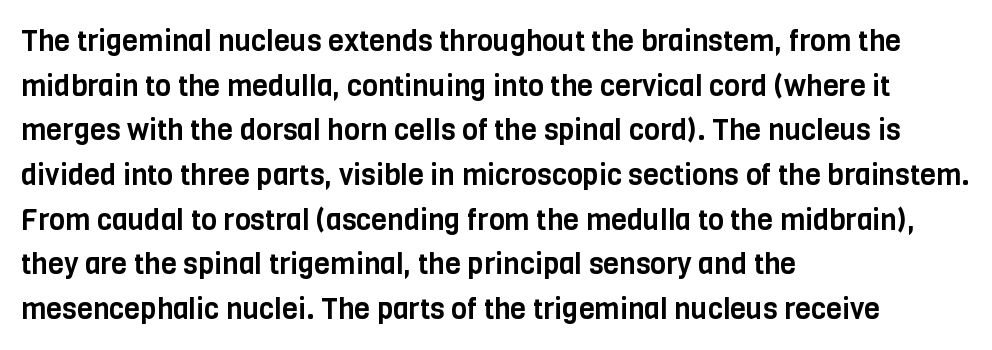
Q: Is the text italic (slanted)? A: No, it is upright.
Q: Is the typeface a serif or a sans-serif typeface? A: Sans-serif.
Q: Is the text underlined? A: No.
Q: How is the paragraph aligned? A: Left-aligned.
Q: Is the spacing between letters normal or unusually wide? A: Normal.
Q: Is the spacing between lines tight, normal or loose? A: Normal.
Q: Width (condensed, normal, or wide)? A: Condensed.
Q: Stroke contrast? A: Low.
Q: x-height? A: Large.
Q: Monospaced? A: No.
